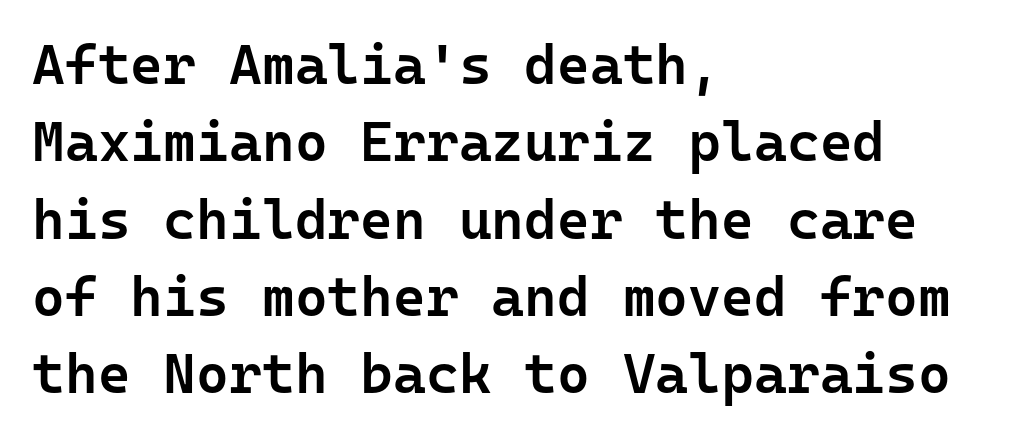
Underline: absent. Monospaced: the letters line up in strict vertical columns. The text was rendered using a sans face with plain stroke endings. Compared with a centered layout, this one pins lines to the left instead.
